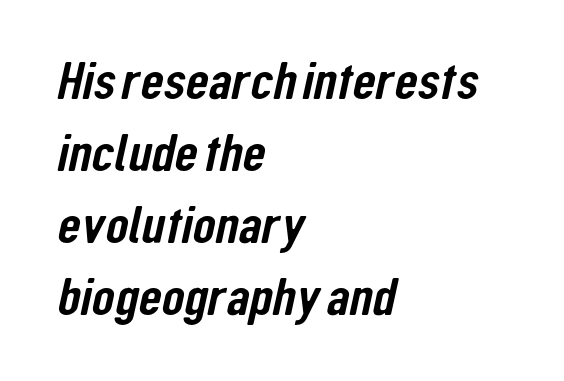
The image shows 53 px condensed sans-serif type; set left-aligned, normal line spacing (1.36x), normal letter spacing, not underlined; low stroke contrast and a medium x-height.
